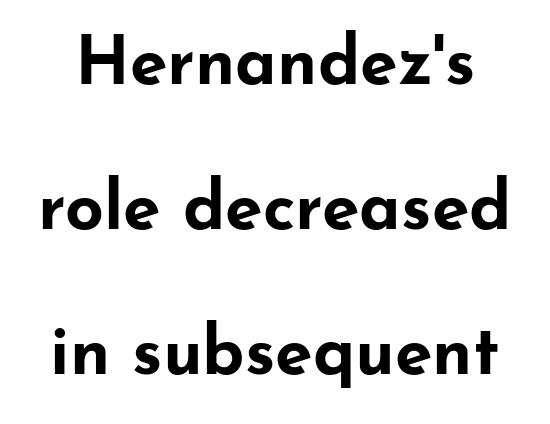
The image shows 68 px bold, wide sans-serif type, upright; set loose line spacing (2.13x), normal letter spacing, not underlined; low stroke contrast and a small x-height.
